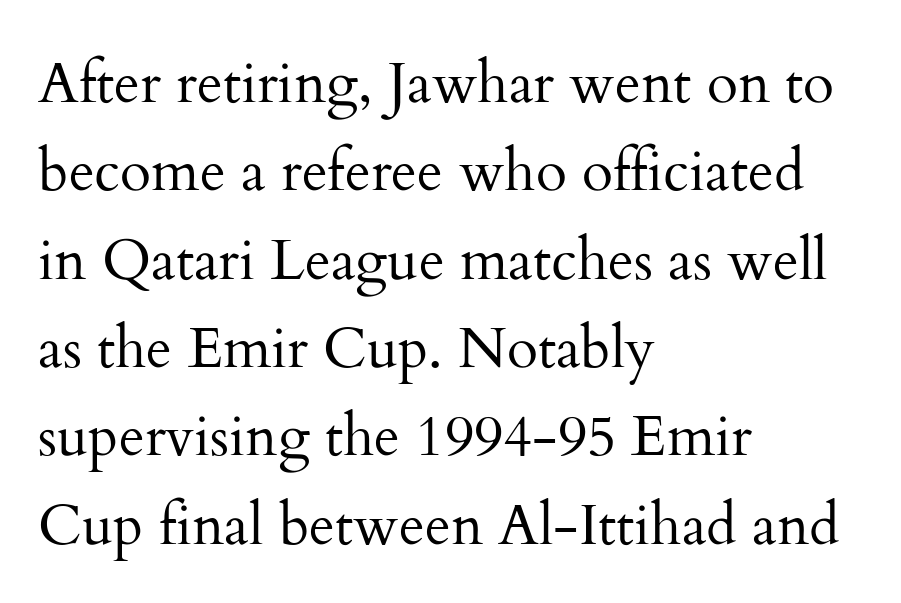
The image shows 57 px regular-weight serif type, upright; set left-aligned, normal line spacing (1.55x), normal letter spacing, not underlined; medium stroke contrast and a small x-height.
